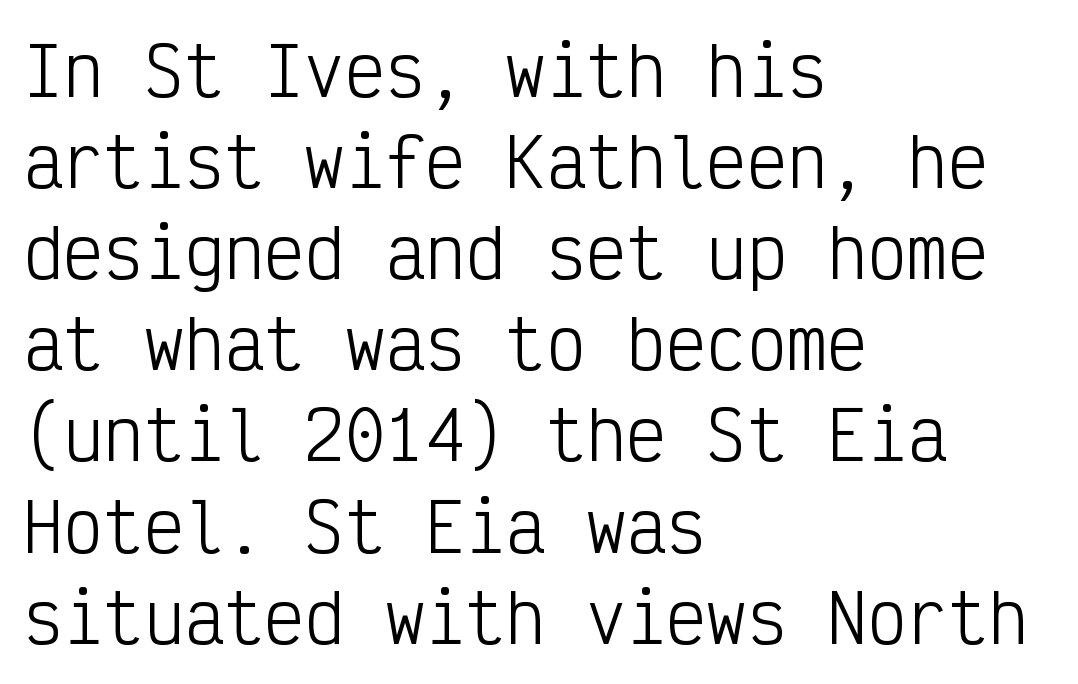
{"serif": "no", "italic": "no", "bold": "no", "weight": "light", "width": "condensed", "stroke_contrast": "low", "x_height": "medium", "monospaced": "yes", "underline": "no", "align": "left", "line_spacing": "normal", "line_spacing_ratio": 1.36, "letter_spacing": "normal", "letter_spacing_em": 0.0, "glyph_px": 67}
